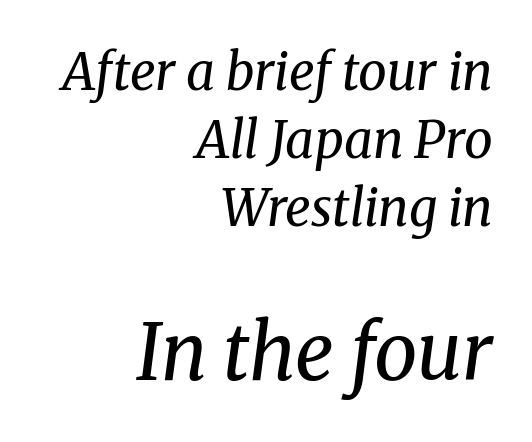
These glyphs show unthickened strokes, regular width or finer. The glyphs are unaccompanied by any horizontal stroke below them. Typeset ragged left — the right edge is the straight one. A typesetter would call this proportional, since set widths differ per character. These lines are composed in type with serifs. Rows of type keep a routine distance in the vertical direction.
